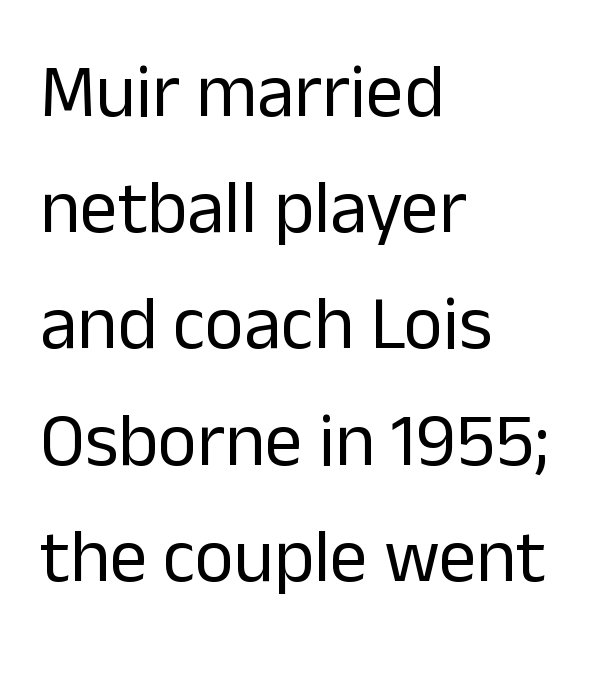
The image shows 75 px regular-weight sans-serif type, upright; set left-aligned, normal line spacing (1.55x), normal letter spacing, not underlined; low stroke contrast and a medium x-height.
